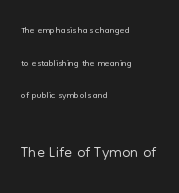
The setting favours the left margin, as ordinary paragraphs usually do. No extra tracking has been applied to these lines. The area under the type is left untouched. Note: smaller setting up top, larger setting below.
